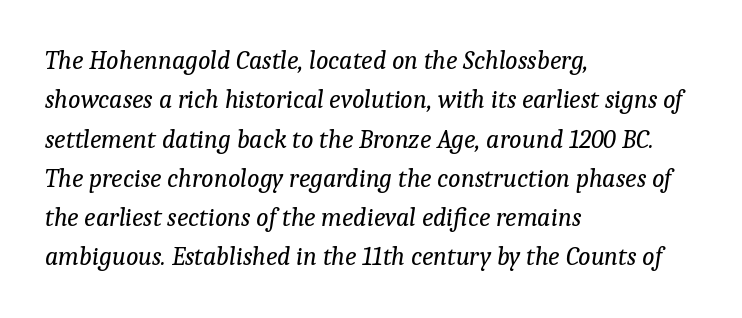
Q: Is the text bold? A: No.
Q: Is the text italic (slanted)? A: Yes, it leans right by about 9 degrees.
Q: Is the text underlined? A: No.
Q: How is the paragraph aligned? A: Left-aligned.
Q: Is the spacing between letters normal or unusually wide? A: Normal.
Q: Is the spacing between lines tight, normal or loose? A: Normal.
